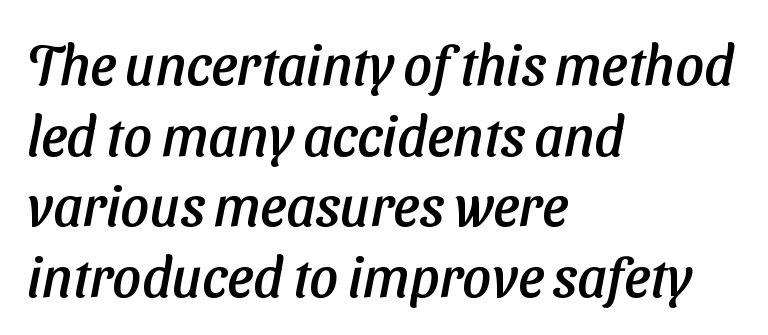
The image shows 56 px sans-serif type; set left-aligned, normal line spacing (1.26x), normal letter spacing, not underlined; low stroke contrast and a medium x-height.
